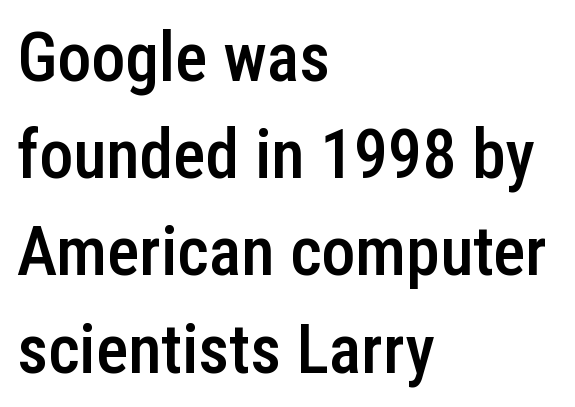
{"serif": "no", "italic": "no", "bold": "semi", "weight": "semibold", "width": "condensed", "stroke_contrast": "low", "x_height": "medium", "monospaced": "no", "underline": "no", "align": "left", "line_spacing": "normal", "line_spacing_ratio": 1.43, "letter_spacing": "normal", "letter_spacing_em": 0.0, "glyph_px": 68}
